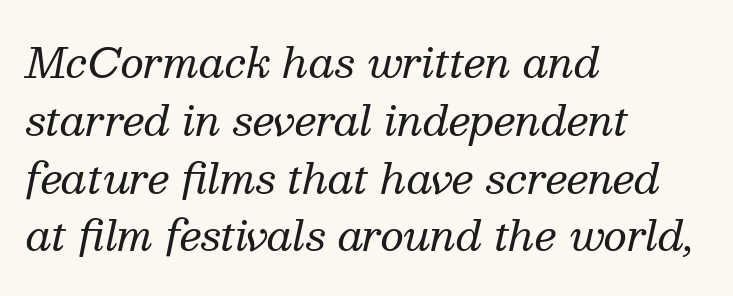
{"serif": "yes", "italic": "yes", "lean": "right", "slant_degrees": 13, "bold": "no", "weight": "regular", "width": "normal", "stroke_contrast": "medium", "x_height": "medium", "monospaced": "no", "underline": "no", "align": "left", "line_spacing": "normal", "line_spacing_ratio": 1.41, "letter_spacing": "normal", "letter_spacing_em": 0.0, "glyph_px": 41}
